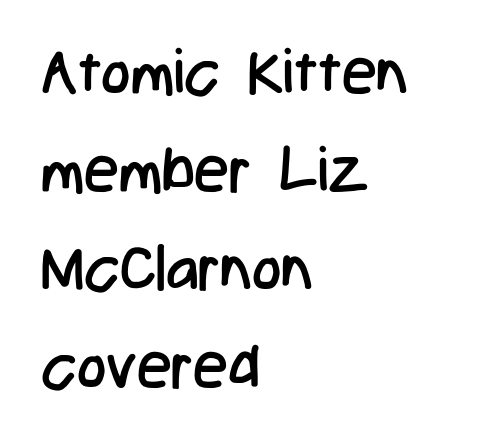
A clean baseline with only descenders dipping below it. Notice how descenders clear the ascenders below comfortably — that's standard leading. The letters stand upright; this is a roman face. A quiet, ordinary-to-light weight characterises the typeface.
